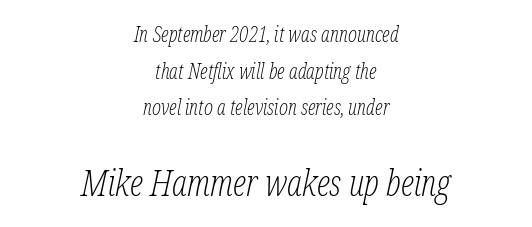
The image shows 36 px light, condensed serif type, italic (leaning right); set centered, line spacing 1.74x, normal letter spacing, not underlined; the second (bottom) block is 1.71x larger; low stroke contrast and a medium x-height.
